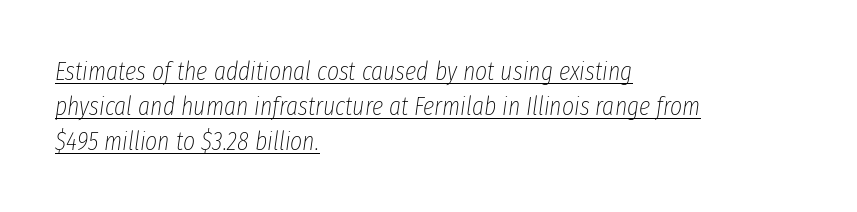
{"italic": "yes", "lean": "right", "slant_degrees": 8, "bold": "no", "underline": "yes", "align": "left", "line_spacing": "normal", "line_spacing_ratio": 1.34, "letter_spacing": "normal", "letter_spacing_em": 0.0, "glyph_px": 26}
